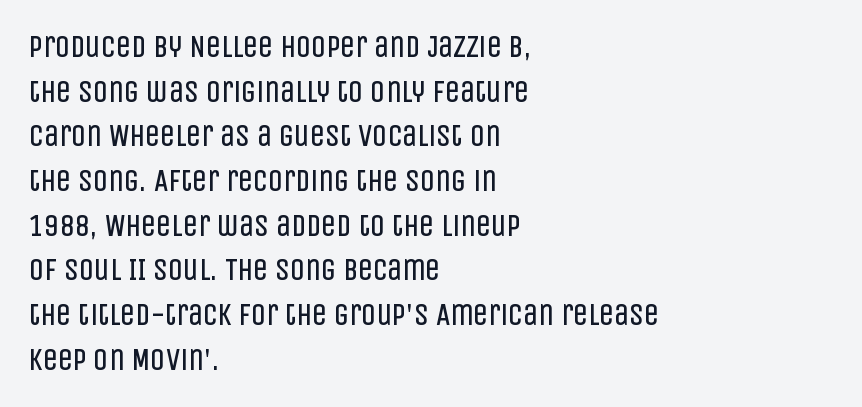
The image shows 30 px regular-weight, condensed sans-serif type, upright; set left-aligned, normal line spacing (1.49x), normal letter spacing, not underlined; low stroke contrast and a large x-height.
